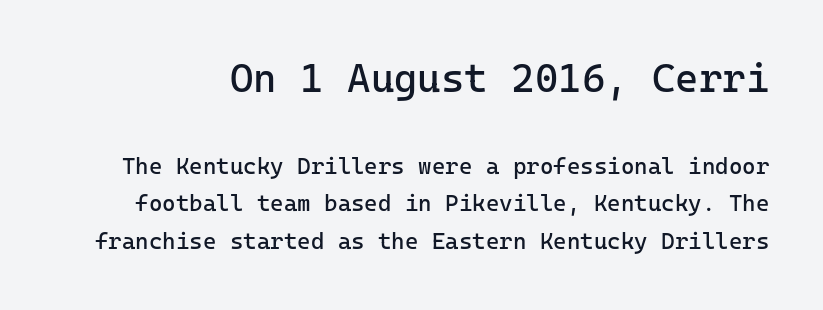
Q: Is the text bold? A: No.
Q: Is the text italic (slanted)? A: No, it is upright.
Q: Is the typeface a serif or a sans-serif typeface? A: Sans-serif.
Q: Is the text underlined? A: No.
Q: Is the spacing between letters normal or unusually wide? A: Normal.
Q: Is the spacing between lines tight, normal or loose? A: Normal.
Q: Which block of text is set in a larger size, the first (top) or the second (bottom)? A: The first (top) one.
Q: Width (condensed, normal, or wide)? A: Normal.
Q: Stroke contrast? A: Low.
Q: x-height? A: Medium.
Q: Monospaced? A: Yes.
